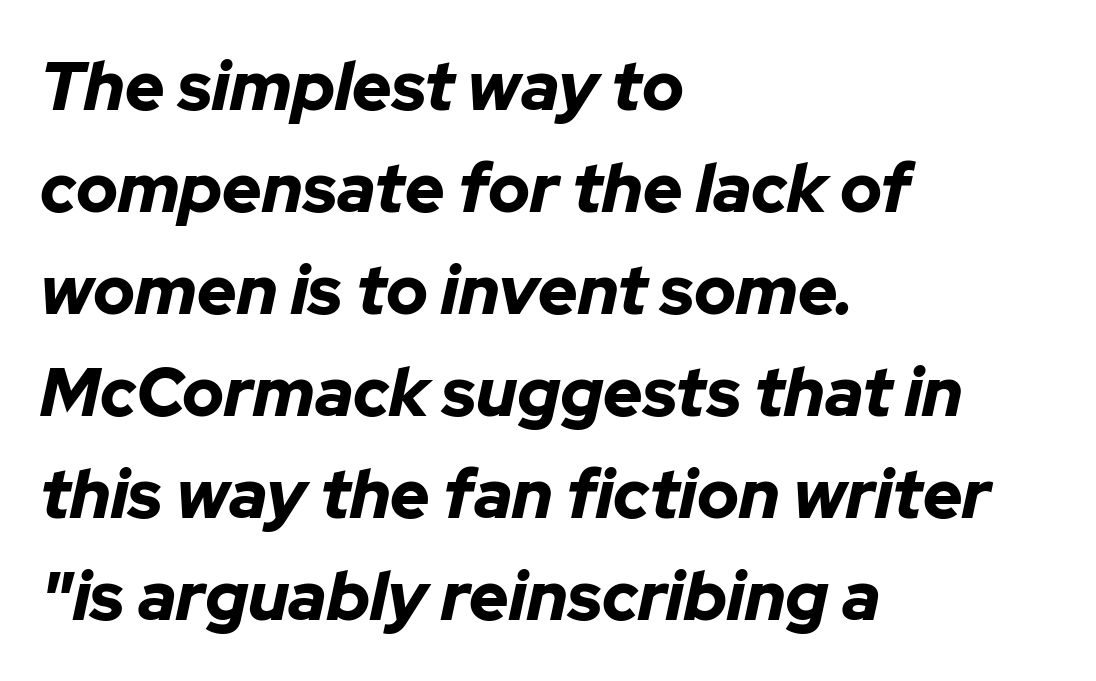
{"italic": "yes", "lean": "right", "slant_degrees": 12, "bold": "yes", "weight": "bold", "width": "normal", "stroke_contrast": "low", "x_height": "medium", "monospaced": "no", "underline": "no", "align": "left", "line_spacing": "normal", "line_spacing_ratio": 1.5, "letter_spacing": "normal", "letter_spacing_em": 0.0, "glyph_px": 68}
